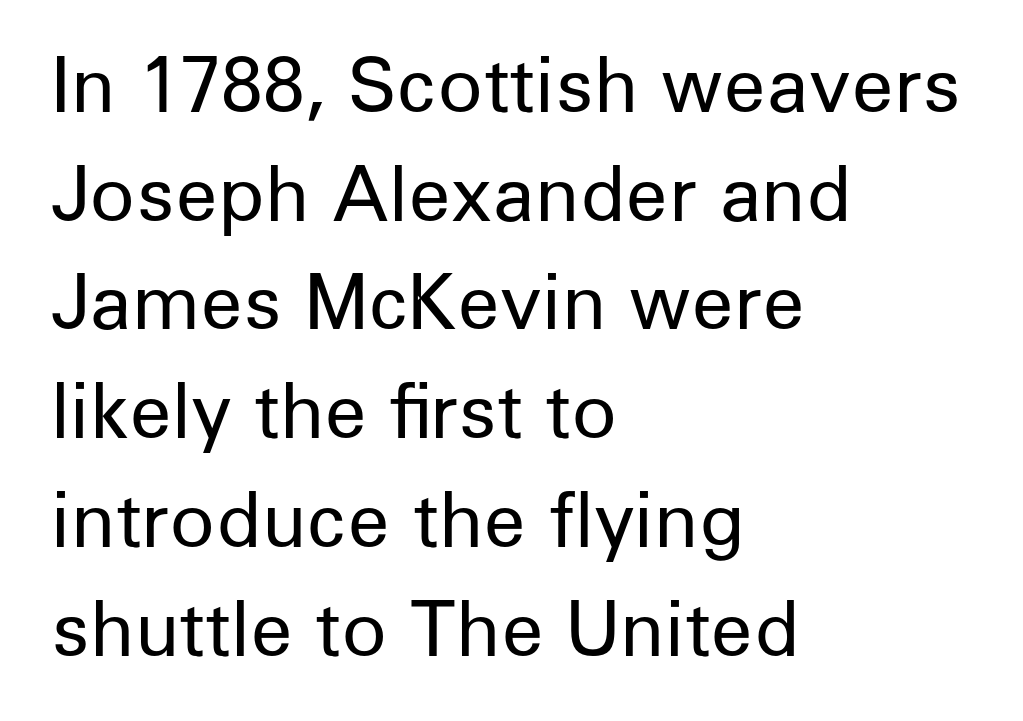
The image shows 75 px regular-weight sans-serif type, upright; set left-aligned, normal line spacing (1.45x), normal letter spacing, not underlined; low stroke contrast and a medium x-height.
